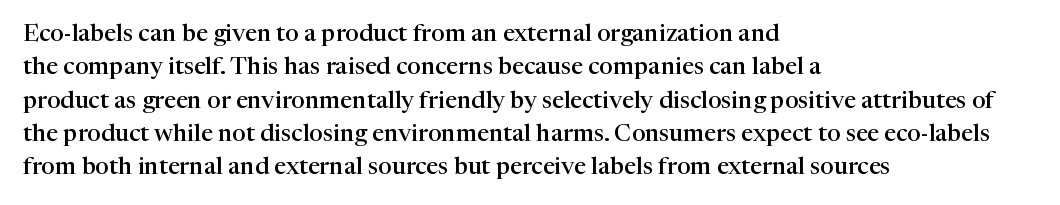
The image shows 24 px text type, upright; set left-aligned, normal line spacing (1.39x), normal letter spacing, not underlined.
